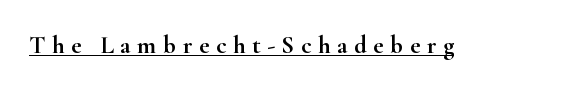
The image shows 25 px text type, upright; set unusually wide letter spacing (+0.26 em), underlined.
